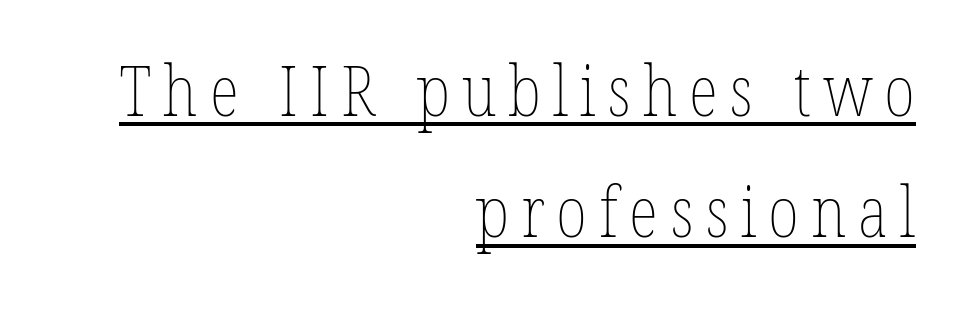
The face used here appears with an underline applied. The rendering anchors every line to the right-hand side. Spacing verdict: proportional, widths tailored to each character. Posture: upright roman.
